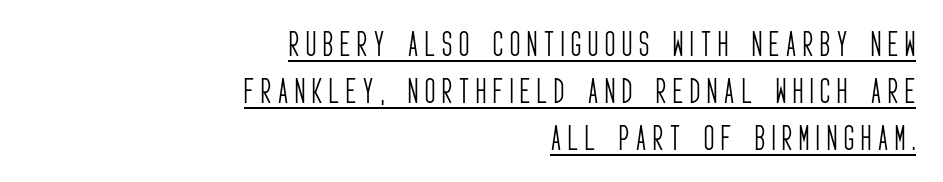
Q: Is the text bold? A: No.
Q: Is the text italic (slanted)? A: No, it is upright.
Q: Is the typeface a serif or a sans-serif typeface? A: Sans-serif.
Q: Is the text underlined? A: Yes.
Q: How is the paragraph aligned? A: Right-aligned.
Q: Is the spacing between letters normal or unusually wide? A: Unusually wide.
Q: Is the spacing between lines tight, normal or loose? A: Normal.
Q: Width (condensed, normal, or wide)? A: Condensed.
Q: Stroke contrast? A: Low.
Q: x-height? A: Large.
Q: Monospaced? A: No.
